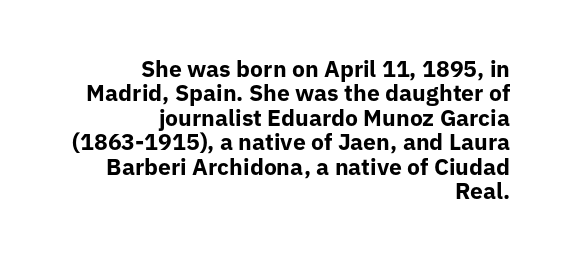
Q: Is the text bold? A: Yes.
Q: Is the text italic (slanted)? A: No, it is upright.
Q: Is the text underlined? A: No.
Q: How is the paragraph aligned? A: Right-aligned.
Q: Is the spacing between letters normal or unusually wide? A: Normal.
Q: Is the spacing between lines tight, normal or loose? A: Tight.
